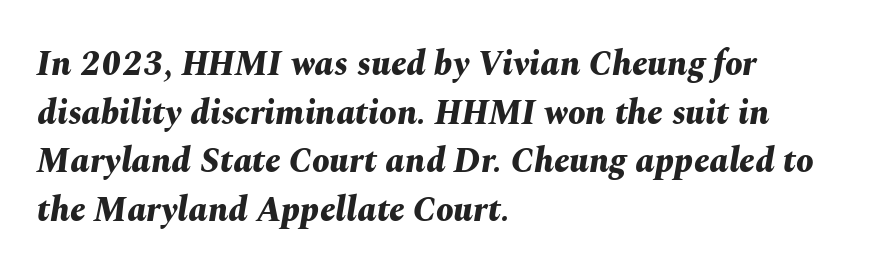
The image shows 35 px bold type, italic (leaning right); set left-aligned, normal line spacing (1.39x), normal letter spacing, not underlined; medium stroke contrast and a medium x-height.
